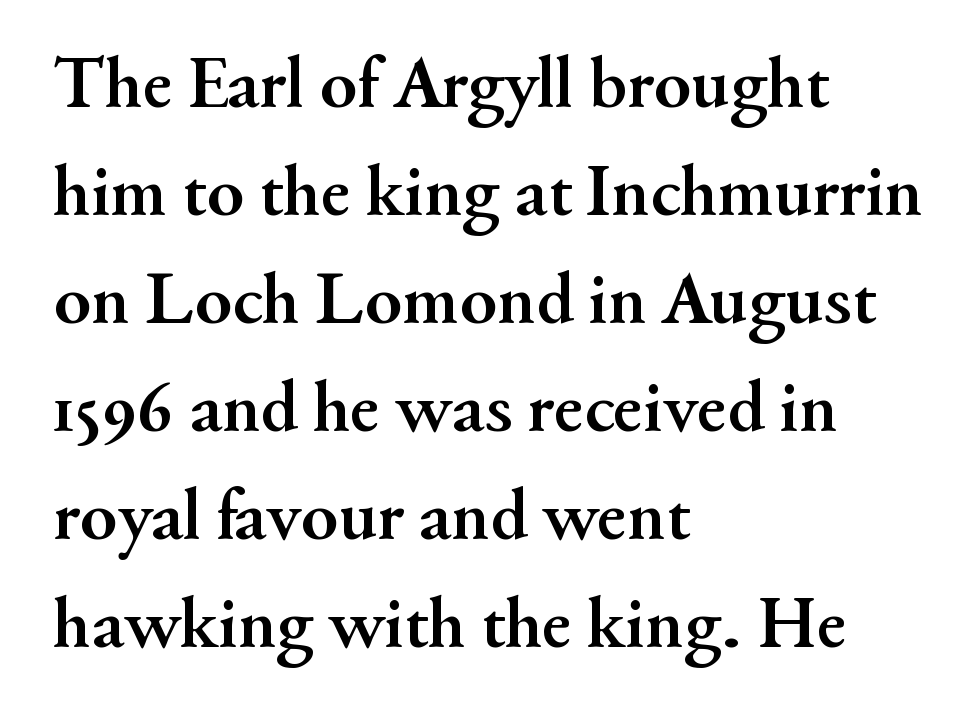
Q: Is the text bold? A: Yes.
Q: Is the text italic (slanted)? A: No, it is upright.
Q: Is the typeface a serif or a sans-serif typeface? A: Serif.
Q: Is the text underlined? A: No.
Q: How is the paragraph aligned? A: Left-aligned.
Q: Is the spacing between letters normal or unusually wide? A: Normal.
Q: Is the spacing between lines tight, normal or loose? A: Normal.
Q: Width (condensed, normal, or wide)? A: Normal.
Q: Stroke contrast? A: Medium.
Q: x-height? A: Small.
Q: Monospaced? A: No.
